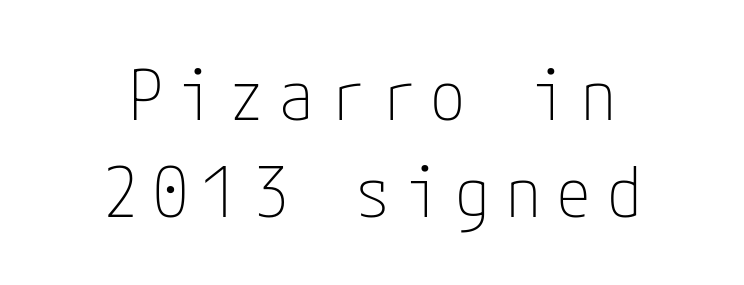
The image shows 70 px thin, condensed sans-serif type, upright; set centered, normal line spacing (1.39x), unusually wide letter spacing (+0.22 em), not underlined; low stroke contrast and a medium x-height.
